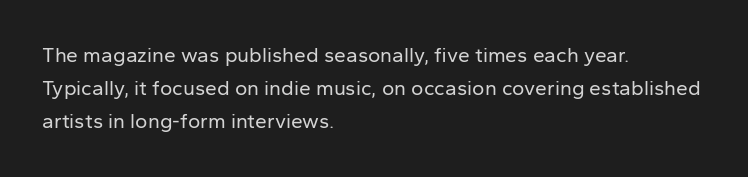
The face looks like a standard text weight, possibly lighter. Short and long lines alike share a common starting point at left. Vertically, the passage feels balanced, rows spaced as you'd expect. A bare baseline throughout the passage. Here the glyphs are tracked normally, forming tight word shapes.
